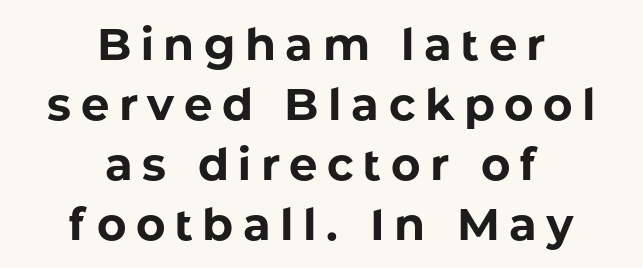
{"serif": "no", "italic": "no", "bold": "yes", "weight": "bold", "width": "normal", "stroke_contrast": "low", "x_height": "medium", "monospaced": "no", "underline": "no", "align": "center", "line_spacing": "normal", "line_spacing_ratio": 1.33, "letter_spacing": "wide", "letter_spacing_em": 0.21, "glyph_px": 45}
